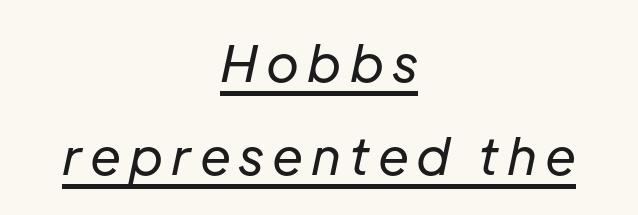
Quick note: underline on. A light-to-regular cut is what we see here. The rendering applies a slant to the glyphs. Proportional: the letters do not fall into vertical columns. Leftover space on each line is divided equally before and after the words.
